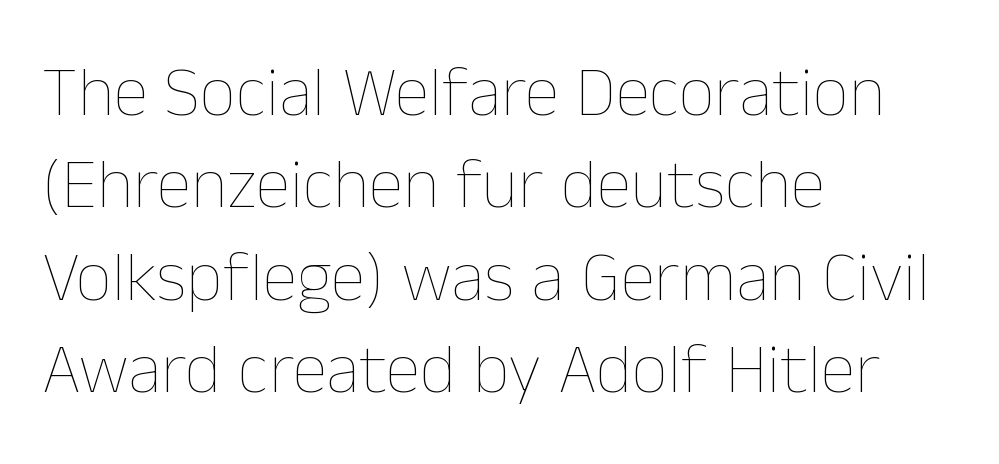
{"italic": "no", "bold": "no", "weight": "thin", "width": "normal", "stroke_contrast": "low", "x_height": "medium", "monospaced": "no", "underline": "no", "align": "left", "line_spacing": "normal", "line_spacing_ratio": 1.3, "letter_spacing": "normal", "letter_spacing_em": 0.0, "glyph_px": 71}
